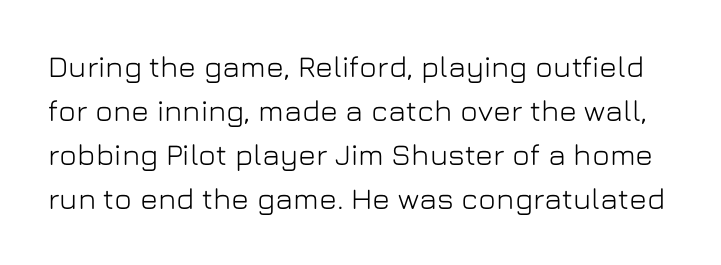
Q: Is the text italic (slanted)? A: No, it is upright.
Q: Is the typeface a serif or a sans-serif typeface? A: Sans-serif.
Q: Is the text underlined? A: No.
Q: Is the spacing between letters normal or unusually wide? A: Normal.
Q: Is the spacing between lines tight, normal or loose? A: Normal.
Q: Width (condensed, normal, or wide)? A: Normal.
Q: Stroke contrast? A: Low.
Q: x-height? A: Medium.
Q: Monospaced? A: No.
